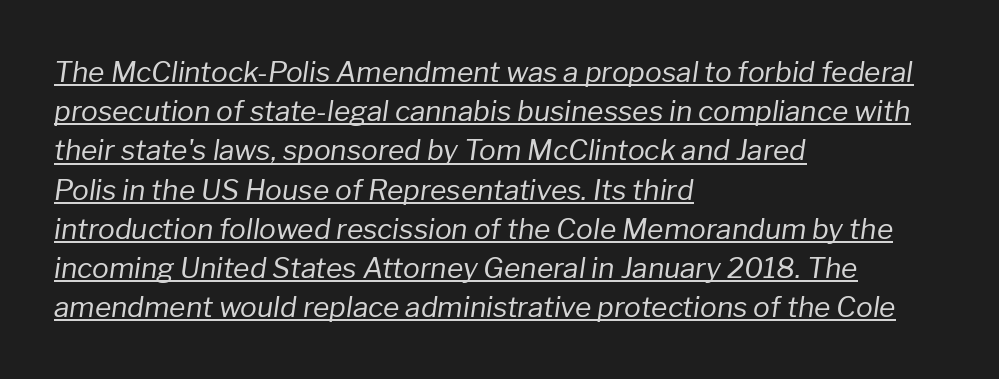
Q: Is the text bold? A: No.
Q: Is the text italic (slanted)? A: Yes, it leans right by about 8 degrees.
Q: Is the text underlined? A: Yes.
Q: How is the paragraph aligned? A: Left-aligned.
Q: Is the spacing between letters normal or unusually wide? A: Normal.
Q: Is the spacing between lines tight, normal or loose? A: Normal.
Q: Width (condensed, normal, or wide)? A: Normal.
Q: Stroke contrast? A: Low.
Q: x-height? A: Medium.
Q: Monospaced? A: No.
